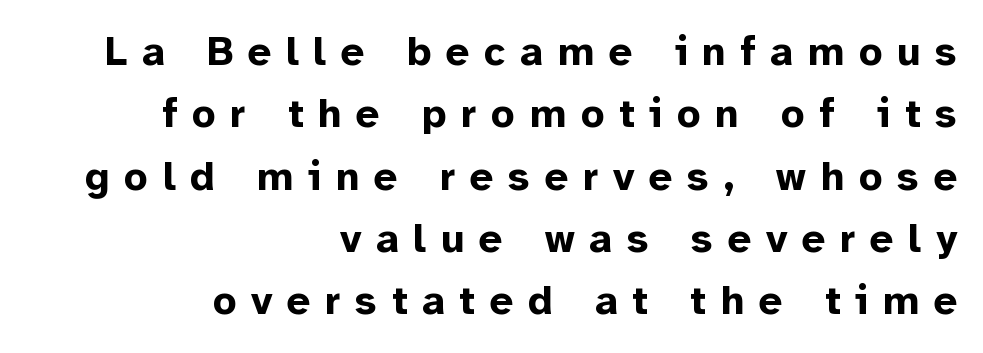
The image shows 41 px bold sans-serif type, upright; set right-aligned, normal line spacing (1.52x), unusually wide letter spacing (+0.36 em), not underlined; low stroke contrast and a medium x-height.
